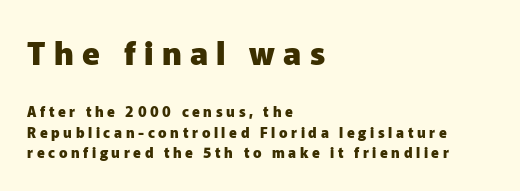
{"serif": "no", "italic": "no", "bold": "yes", "weight": "heavy", "width": "normal", "stroke_contrast": "low", "x_height": "medium", "monospaced": "no", "underline": "no", "align": "left", "line_spacing": "normal", "line_spacing_ratio": 1.48, "letter_spacing": "wide", "letter_spacing_em": 0.26, "larger_block": "first", "size_ratio": 2.29, "glyph_px": 32}
